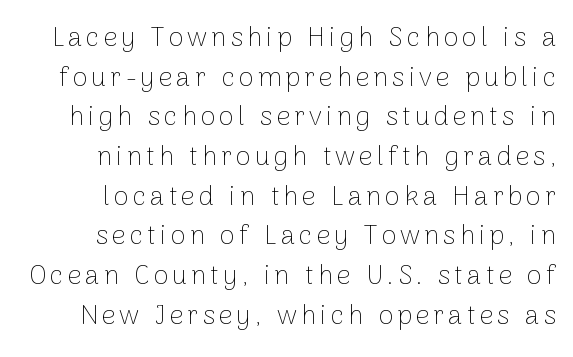
Q: Is the text bold? A: No.
Q: Is the text italic (slanted)? A: No, it is upright.
Q: Is the text underlined? A: No.
Q: Is the spacing between lines tight, normal or loose? A: Normal.
